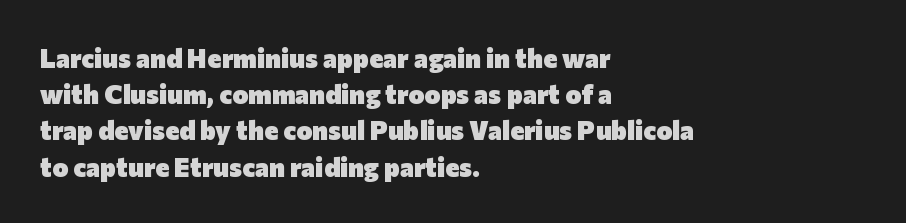
Q: Is the text bold? A: Yes.
Q: Is the text italic (slanted)? A: No, it is upright.
Q: Is the text underlined? A: No.
Q: How is the paragraph aligned? A: Left-aligned.
Q: Is the spacing between letters normal or unusually wide? A: Normal.
Q: Is the spacing between lines tight, normal or loose? A: Normal.
